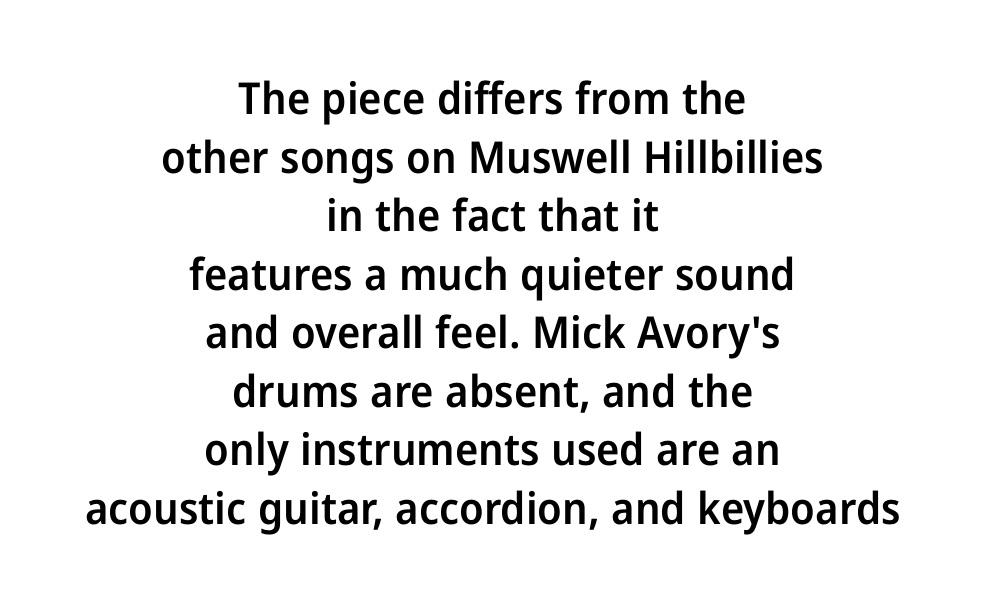
The image shows 44 px semibold sans-serif type, upright; set centered, normal line spacing (1.33x), normal letter spacing, not underlined; low stroke contrast and a medium x-height.
